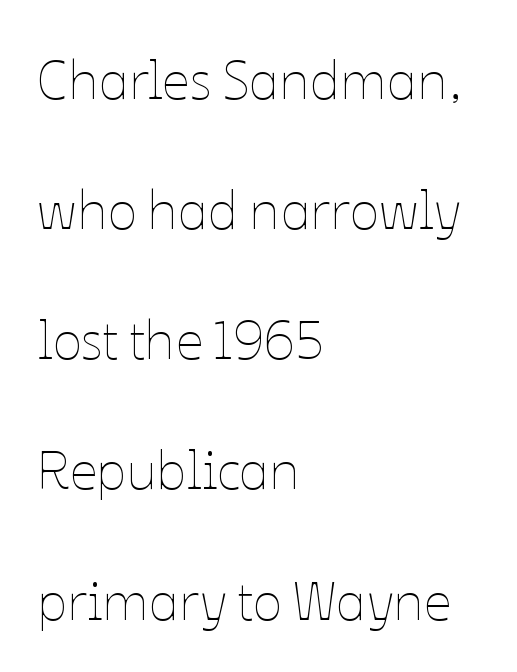
The image shows 54 px thin type, upright; set left-aligned, loose line spacing (2.41x), normal letter spacing, not underlined; low stroke contrast and a medium x-height.
